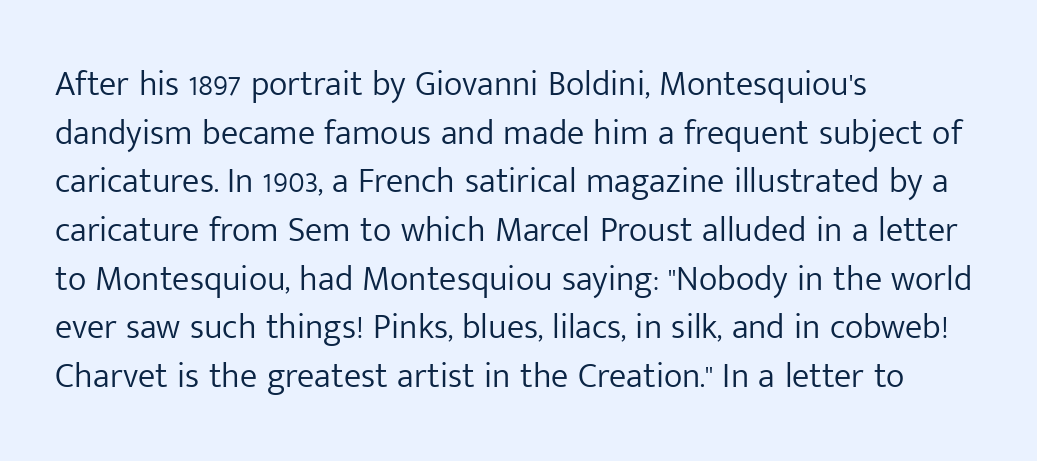
Q: Is the text bold? A: No.
Q: Is the text italic (slanted)? A: No, it is upright.
Q: Is the typeface a serif or a sans-serif typeface? A: Sans-serif.
Q: Is the text underlined? A: No.
Q: How is the paragraph aligned? A: Left-aligned.
Q: Is the spacing between letters normal or unusually wide? A: Normal.
Q: Is the spacing between lines tight, normal or loose? A: Normal.
Q: Width (condensed, normal, or wide)? A: Normal.
Q: Stroke contrast? A: Low.
Q: x-height? A: Medium.
Q: Monospaced? A: No.
